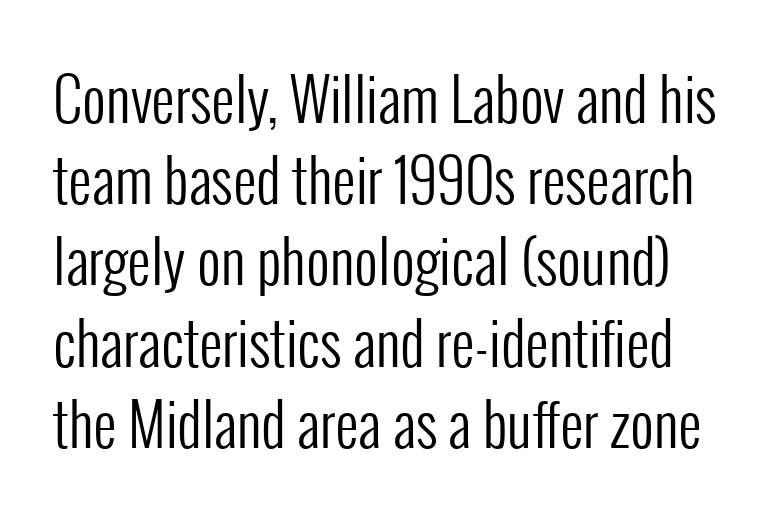
The image shows 58 px regular-weight, condensed sans-serif type, upright; set normal line spacing (1.4x), normal letter spacing, not underlined; low stroke contrast and a medium x-height.
